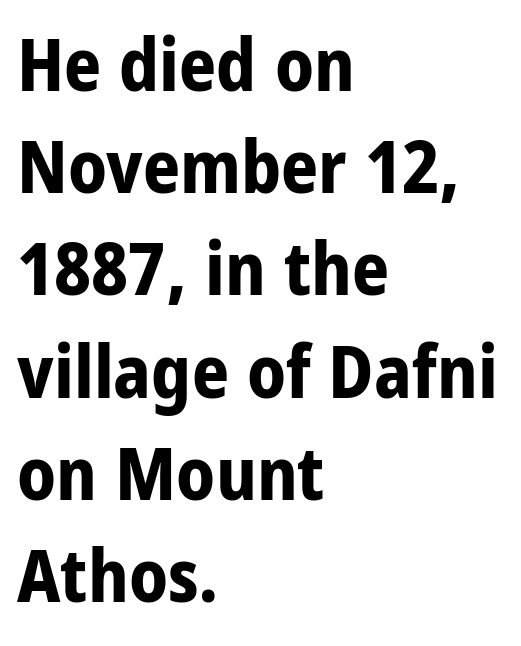
{"serif": "no", "italic": "no", "bold": "yes", "weight": "bold", "width": "condensed", "stroke_contrast": "low", "x_height": "large", "monospaced": "no", "underline": "no", "align": "left", "line_spacing": "normal", "line_spacing_ratio": 1.4, "letter_spacing": "normal", "letter_spacing_em": 0.0, "glyph_px": 73}
